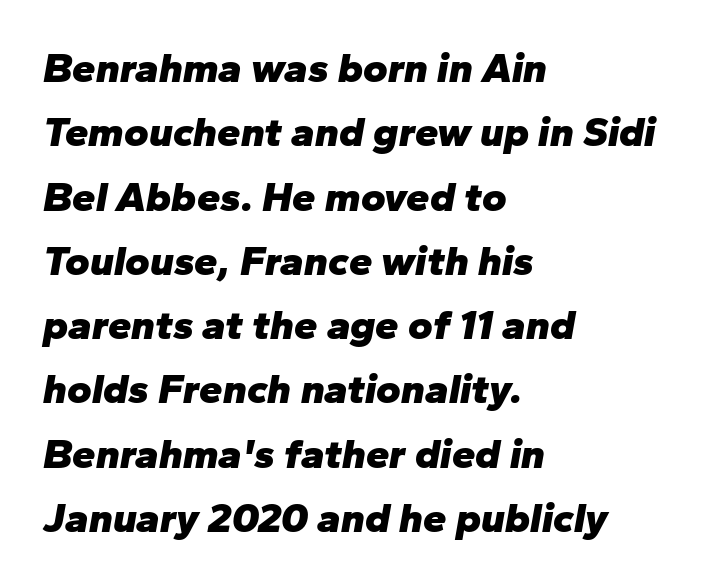
{"italic": "yes", "lean": "right", "slant_degrees": 10, "bold": "yes", "weight": "heavy", "width": "normal", "stroke_contrast": "low", "x_height": "medium", "monospaced": "no", "underline": "no", "align": "left", "line_spacing": "normal", "line_spacing_ratio": 1.53, "letter_spacing": "normal", "letter_spacing_em": 0.0, "glyph_px": 42}
